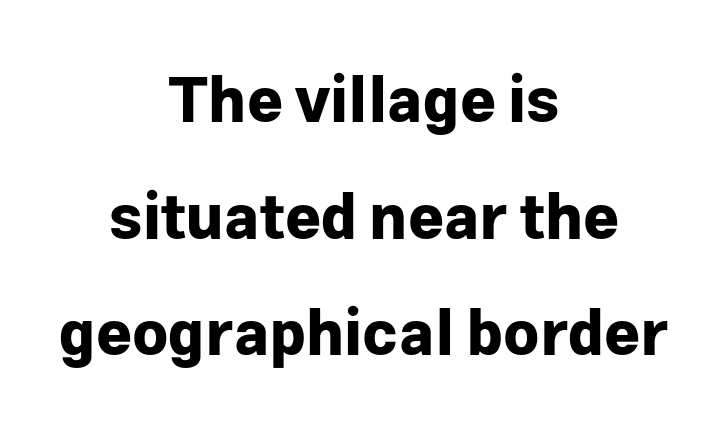
The image shows 62 px bold sans-serif type, upright; set centered, line spacing 1.88x, normal letter spacing, not underlined; low stroke contrast and a medium x-height.
